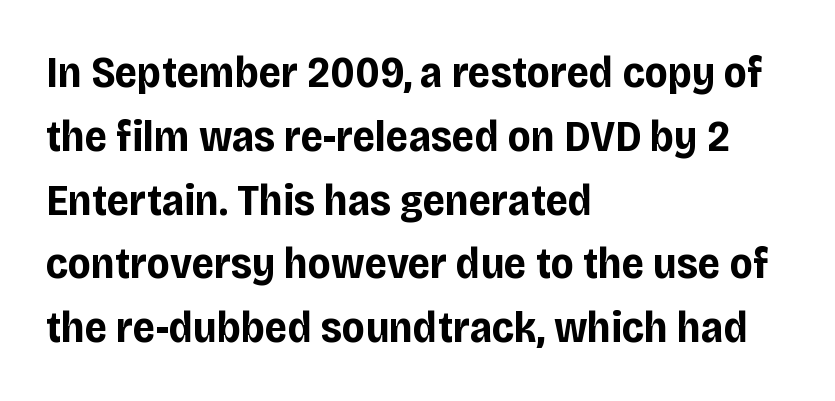
{"serif": "no", "italic": "no", "bold": "yes", "weight": "bold", "width": "normal", "stroke_contrast": "low", "x_height": "large", "monospaced": "no", "underline": "no", "align": "left", "line_spacing": "normal", "line_spacing_ratio": 1.45, "letter_spacing": "normal", "letter_spacing_em": 0.0, "glyph_px": 44}
